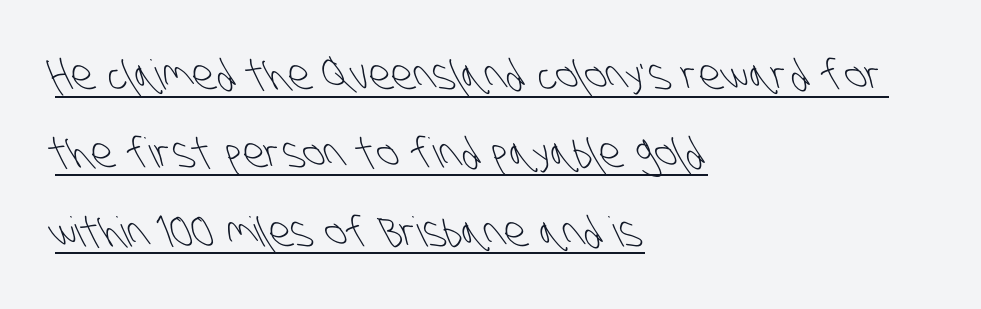
Q: Is the text bold? A: No.
Q: Is the typeface a serif or a sans-serif typeface? A: Sans-serif.
Q: Is the text underlined? A: Yes.
Q: How is the paragraph aligned? A: Left-aligned.
Q: Is the spacing between letters normal or unusually wide? A: Normal.
Q: Is the spacing between lines tight, normal or loose? A: Loose.
Q: Width (condensed, normal, or wide)? A: Condensed.
Q: Stroke contrast? A: Low.
Q: x-height? A: Large.
Q: Monospaced? A: No.
